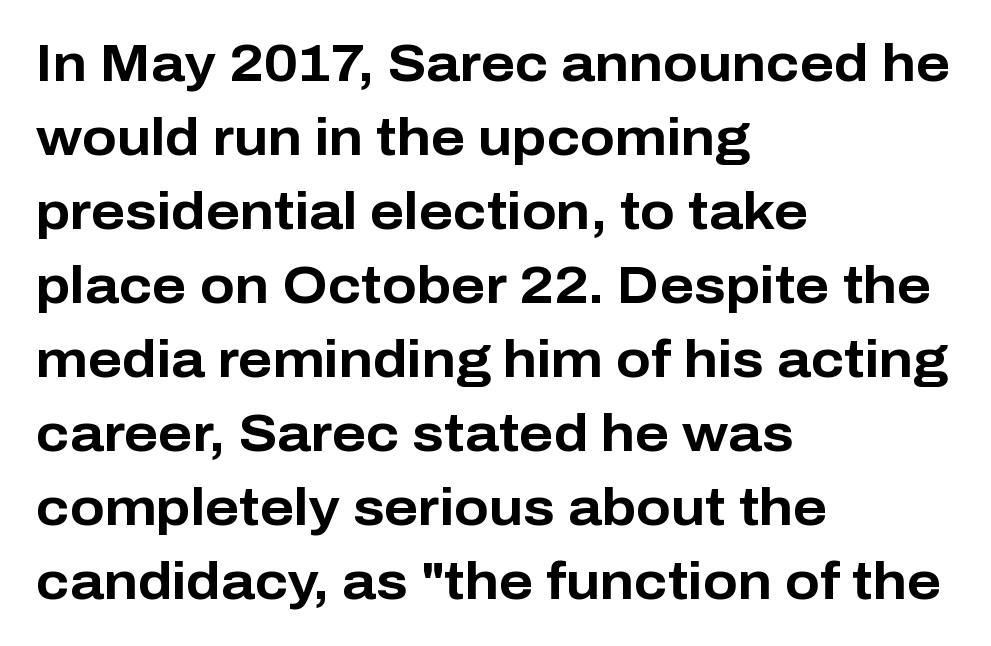
If you drew a line through each stem, it would be perfectly vertical. The baseline area is clear. Short note: letters normally spaced. Summary of weight: heavy, a full bold. The rag falls on the right side of this text block.
